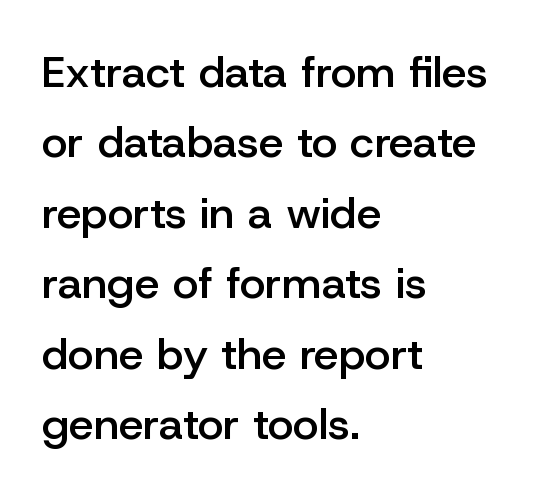
The image shows 44 px semibold sans-serif type, upright; set left-aligned, normal line spacing (1.6x), normal letter spacing, not underlined; low stroke contrast and a medium x-height.
